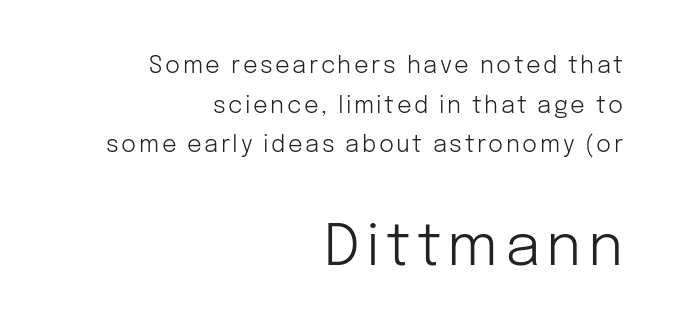
The image shows 58 px light sans-serif type, upright; set right-aligned, line spacing 1.72x, not underlined; the second (bottom) block is 2.52x larger; low stroke contrast and a medium x-height.
